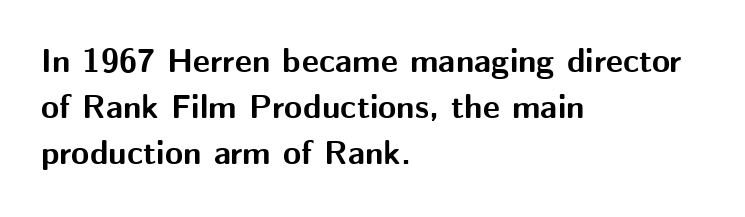
{"serif": "no", "italic": "no", "bold": "yes", "weight": "bold", "width": "normal", "stroke_contrast": "medium", "x_height": "medium", "monospaced": "no", "underline": "no", "align": "left", "line_spacing": "normal", "line_spacing_ratio": 1.39, "letter_spacing": "normal", "letter_spacing_em": 0.0, "glyph_px": 33}
